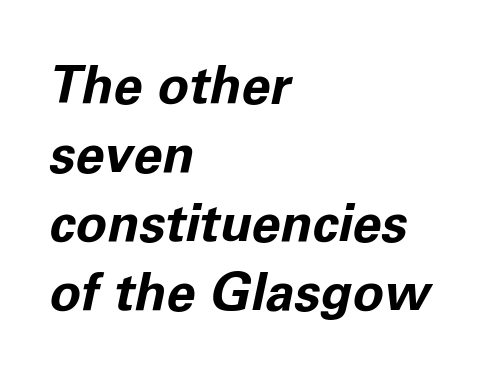
A typesetter would call this proportional, since set widths differ per character. Notice how the passage keeps a crisp vertical edge on the left only. Has an underline been added? It has not. Weight: bold.
